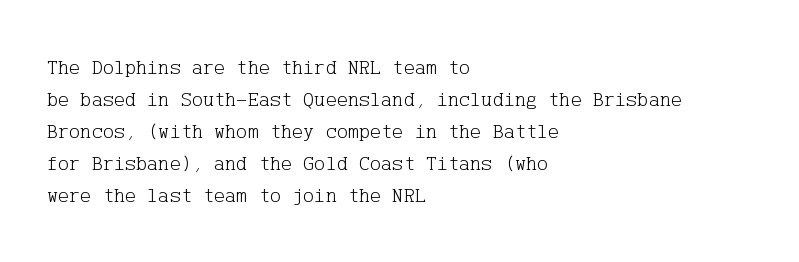
Vertical strokes here are truly vertical. The paragraph has a hard left edge and a soft right edge. The rendering uses a moderate line-height, typical for paragraphs. The cut favours lightness, reaching ordinary text weight at its darkest.
